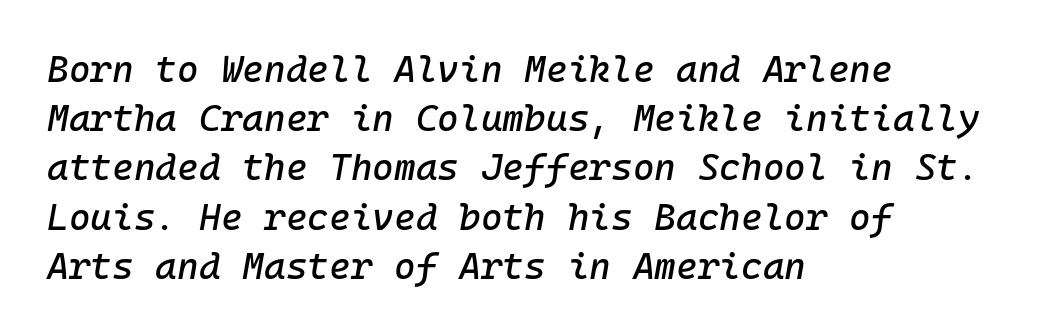
{"italic": "yes", "lean": "right", "slant_degrees": 10, "width": "normal", "stroke_contrast": "low", "x_height": "medium", "underline": "no", "align": "left", "line_spacing": "normal", "line_spacing_ratio": 1.33, "letter_spacing": "normal", "letter_spacing_em": 0.0, "glyph_px": 37}
